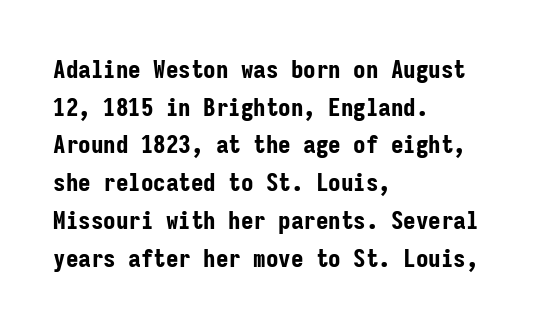
Students, note that the glyphs here touch the page at normal intervals. The vertical gap from one line to the next is medium. The lettering stays uniformly vertical, giving the passage a roman look. The lines are quadded left. Heft: maximum for text — a bold. Type without underlining.
